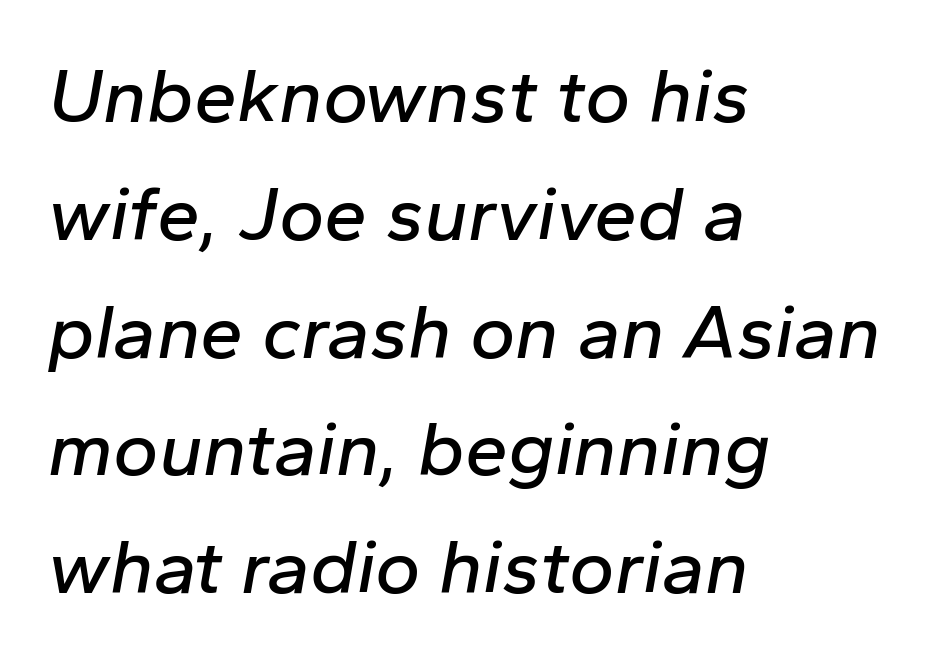
The image shows 77 px text type, italic (leaning right); set left-aligned, normal line spacing (1.53x), normal letter spacing, not underlined; low stroke contrast and a medium x-height.
